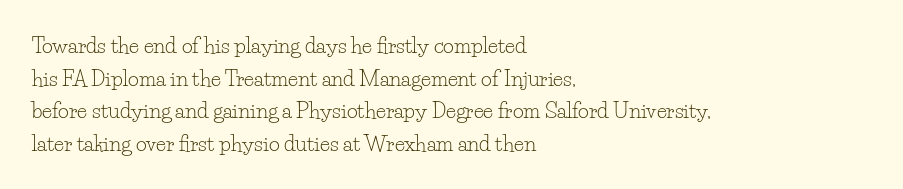
{"italic": "no", "bold": "no", "underline": "no", "align": "left", "line_spacing": "normal", "line_spacing_ratio": 1.55, "letter_spacing": "normal", "letter_spacing_em": 0.0, "glyph_px": 21}
